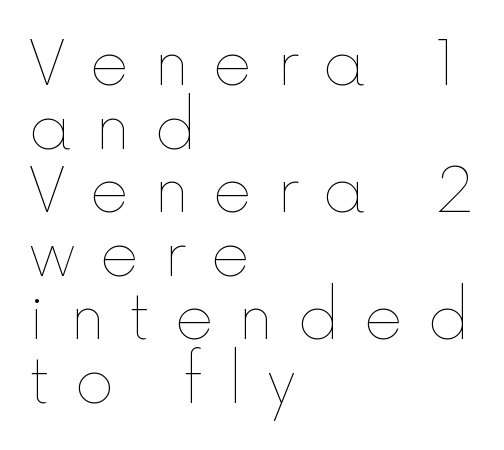
{"italic": "no", "bold": "no", "weight": "thin", "width": "normal", "x_height": "medium", "monospaced": "no", "underline": "no", "align": "left", "line_spacing": "tight", "line_spacing_ratio": 1.06, "letter_spacing": "wide", "letter_spacing_em": 0.41, "glyph_px": 60}
